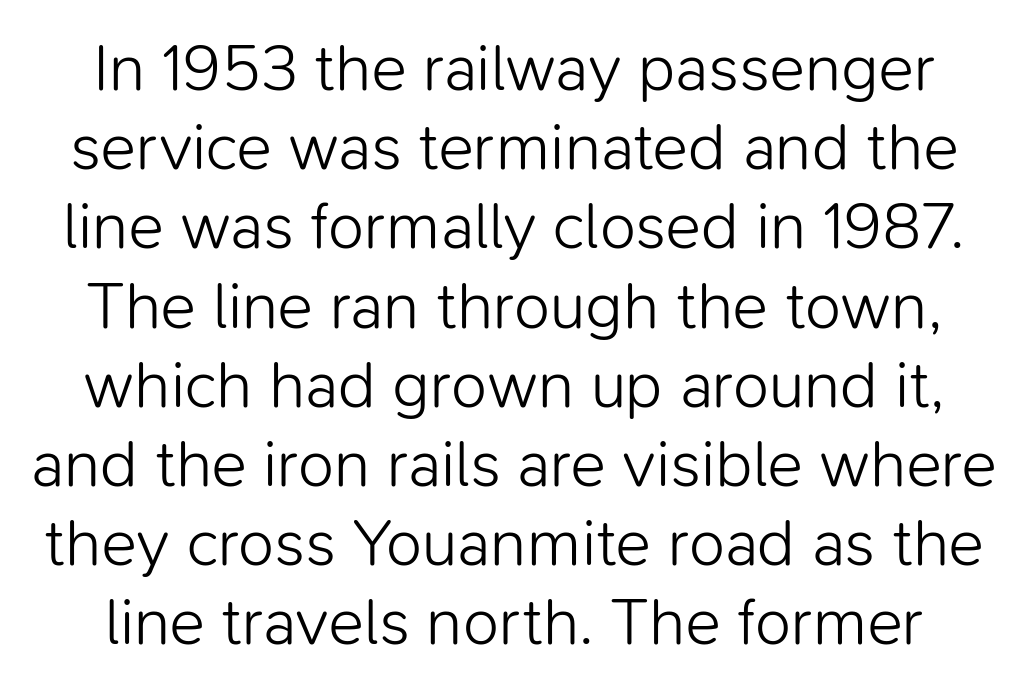
The lettering holds an erect, upright posture throughout. Think of a printed novel: that variable character pitch is what you see here. The weight tops out at a normal text grade. These lines keep a tight, regular rhythm from letter to letter. Each row of text sits above clean, open space. Typographically, this falls in the sans-serif category.
